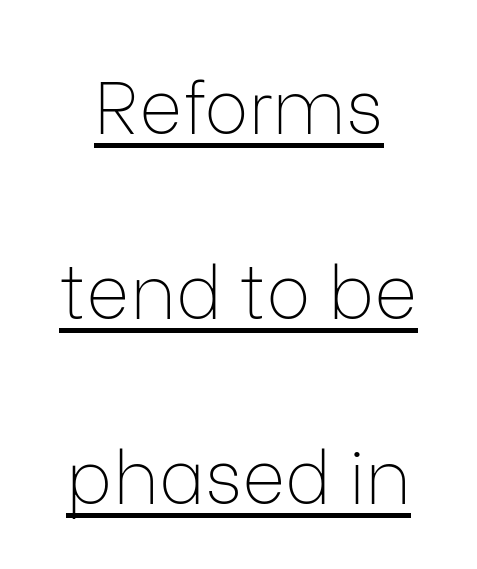
The image shows 74 px thin sans-serif type, upright; set loose line spacing (2.5x), normal letter spacing, underlined; low stroke contrast and a medium x-height.
